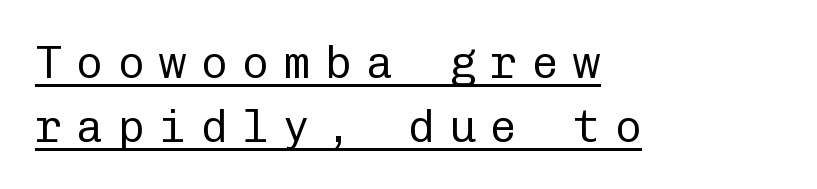
{"serif": "no", "italic": "no", "bold": "no", "weight": "regular", "width": "normal", "stroke_contrast": "low", "x_height": "medium", "monospaced": "yes", "underline": "yes", "align": "left", "line_spacing": "normal", "line_spacing_ratio": 1.42, "letter_spacing": "wide", "letter_spacing_em": 0.32, "glyph_px": 45}
